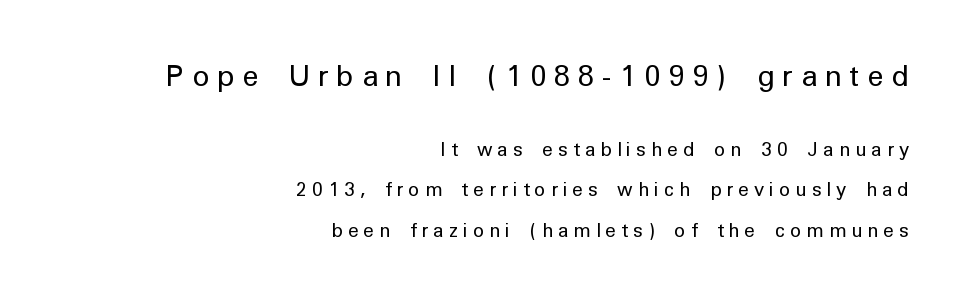
Which chunk is bigger? The first one — the top block dwarfs the bottom. The characters display no serif detailing; their extremities are plain. Every character sits straight up, as roman type does. Is the block centered? No — it sits flush against the right margin. The designer dialed line spacing up above the default.
